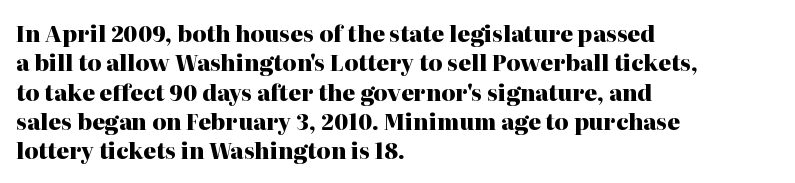
Q: Is the text bold? A: Yes.
Q: Is the text italic (slanted)? A: No, it is upright.
Q: Is the text underlined? A: No.
Q: How is the paragraph aligned? A: Left-aligned.
Q: Is the spacing between letters normal or unusually wide? A: Normal.
Q: Is the spacing between lines tight, normal or loose? A: Normal.
